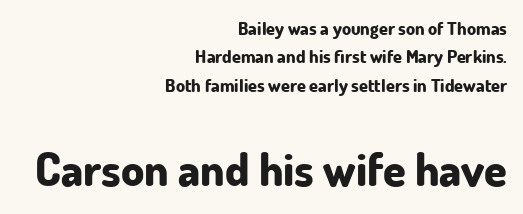
Q: Is the text bold? A: Yes.
Q: Is the text italic (slanted)? A: No, it is upright.
Q: Is the typeface a serif or a sans-serif typeface? A: Sans-serif.
Q: Is the text underlined? A: No.
Q: How is the paragraph aligned? A: Right-aligned.
Q: Is the spacing between letters normal or unusually wide? A: Normal.
Q: Is the spacing between lines tight, normal or loose? A: Normal.
Q: Which block of text is set in a larger size, the first (top) or the second (bottom)? A: The second (bottom) one.
Q: Width (condensed, normal, or wide)? A: Normal.
Q: Stroke contrast? A: Low.
Q: x-height? A: Small.
Q: Monospaced? A: No.
